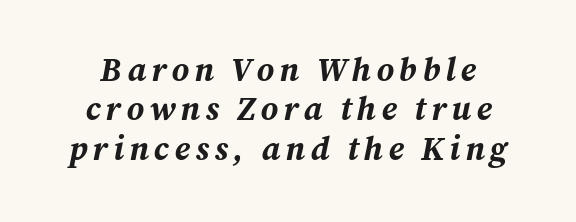
Q: Is the text bold? A: Yes.
Q: Is the text italic (slanted)? A: Yes, it leans right by about 12 degrees.
Q: Is the text underlined? A: No.
Q: Width (condensed, normal, or wide)? A: Normal.
Q: Stroke contrast? A: Medium.
Q: x-height? A: Medium.
Q: Monospaced? A: No.
